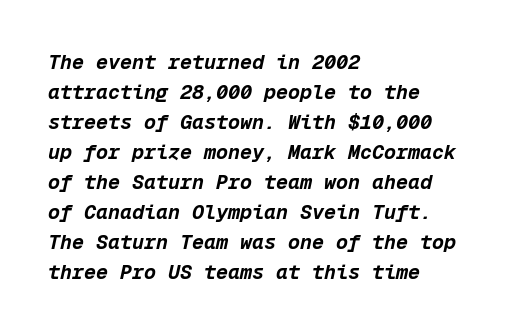
Q: Is the text bold? A: Yes.
Q: Is the text italic (slanted)? A: Yes, it leans right by about 12 degrees.
Q: Is the text underlined? A: No.
Q: How is the paragraph aligned? A: Left-aligned.
Q: Is the spacing between letters normal or unusually wide? A: Normal.
Q: Is the spacing between lines tight, normal or loose? A: Normal.
